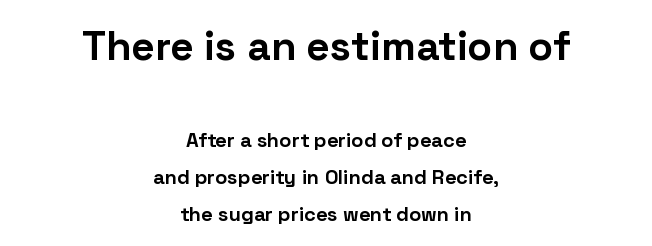
Q: Is the text bold? A: Yes.
Q: Is the text italic (slanted)? A: No, it is upright.
Q: Is the typeface a serif or a sans-serif typeface? A: Sans-serif.
Q: Is the text underlined? A: No.
Q: How is the paragraph aligned? A: Centered.
Q: Is the spacing between letters normal or unusually wide? A: Normal.
Q: Which block of text is set in a larger size, the first (top) or the second (bottom)? A: The first (top) one.
Q: Width (condensed, normal, or wide)? A: Normal.
Q: Stroke contrast? A: Low.
Q: x-height? A: Medium.
Q: Monospaced? A: No.
